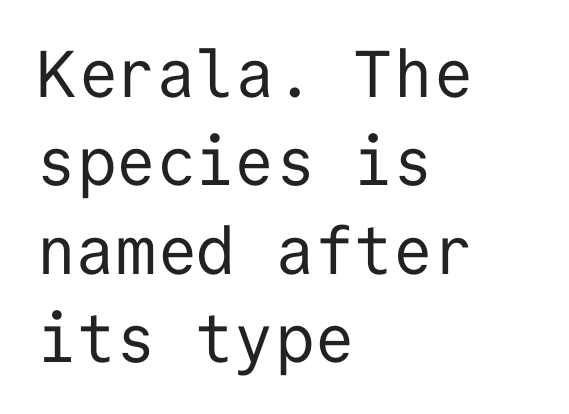
{"serif": "no", "italic": "no", "bold": "no", "weight": "regular", "width": "normal", "stroke_contrast": "low", "x_height": "medium", "monospaced": "yes", "underline": "no", "align": "left", "line_spacing": "normal", "line_spacing_ratio": 1.34, "letter_spacing": "normal", "letter_spacing_em": 0.0, "glyph_px": 66}
